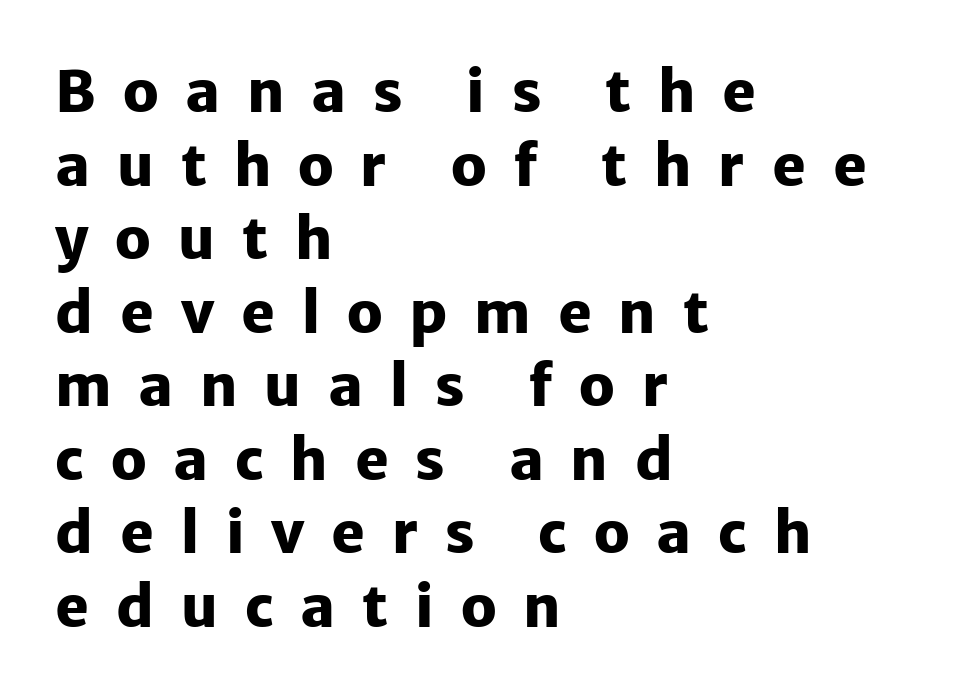
{"serif": "no", "italic": "no", "bold": "yes", "weight": "heavy", "width": "normal", "stroke_contrast": "low", "x_height": "medium", "monospaced": "no", "underline": "no", "align": "left", "line_spacing": "normal", "line_spacing_ratio": 1.29, "letter_spacing": "wide", "letter_spacing_em": 0.47, "glyph_px": 57}
